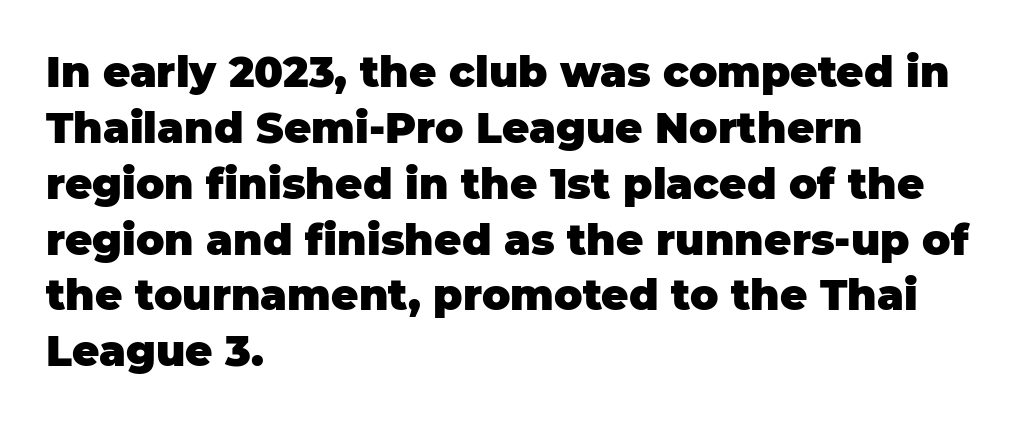
Q: Is the text bold? A: Yes.
Q: Is the text italic (slanted)? A: No, it is upright.
Q: Is the typeface a serif or a sans-serif typeface? A: Sans-serif.
Q: Is the text underlined? A: No.
Q: How is the paragraph aligned? A: Left-aligned.
Q: Is the spacing between letters normal or unusually wide? A: Normal.
Q: Is the spacing between lines tight, normal or loose? A: Normal.
Q: Width (condensed, normal, or wide)? A: Normal.
Q: Stroke contrast? A: Low.
Q: x-height? A: Large.
Q: Monospaced? A: No.
